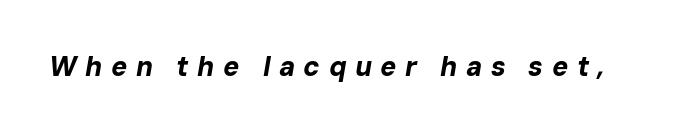
{"italic": "yes", "lean": "right", "slant_degrees": 10, "bold": "yes", "underline": "no", "letter_spacing": "wide", "letter_spacing_em": 0.31, "glyph_px": 27}
